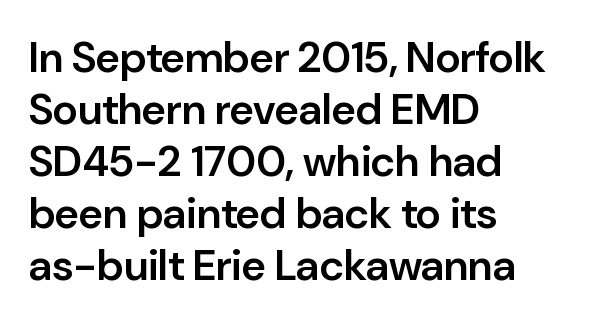
Q: Is the text bold? A: Semi-bold.
Q: Is the text italic (slanted)? A: No, it is upright.
Q: Is the typeface a serif or a sans-serif typeface? A: Sans-serif.
Q: Is the text underlined? A: No.
Q: How is the paragraph aligned? A: Left-aligned.
Q: Is the spacing between letters normal or unusually wide? A: Normal.
Q: Width (condensed, normal, or wide)? A: Normal.
Q: Stroke contrast? A: Low.
Q: x-height? A: Medium.
Q: Monospaced? A: No.
